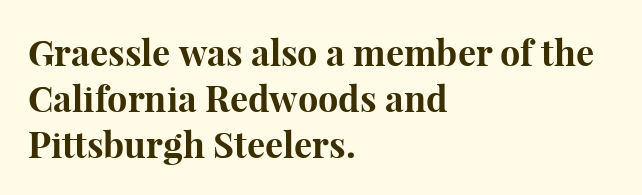
Every character sits straight up, as roman type does. Compared with typical paragraphs, the rows here are spaced about the same. A dark, heavy texture on the line: the type is bold. One-word summary of the alignment: left. The text was rendered using a seriffed face with decorative stroke endings. The letters advance in unequal steps, a hallmark of proportional type.
